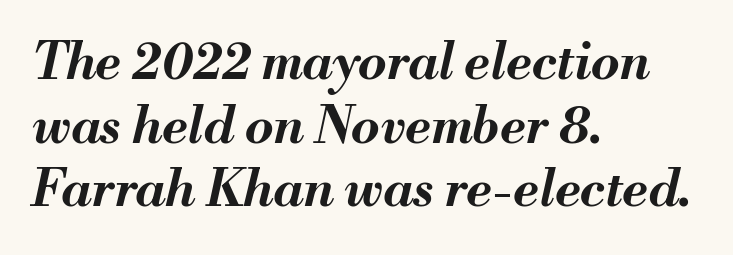
The rendering uses natural spacing where letterforms have individual widths. This sample uses plain, unmodified letter spacing. All the whitespace from short lines collects on the right. Horizontal bands of white between lines are of average thickness. The foot of each line stays bare and open. Chunky letters — that's bold for sure.
